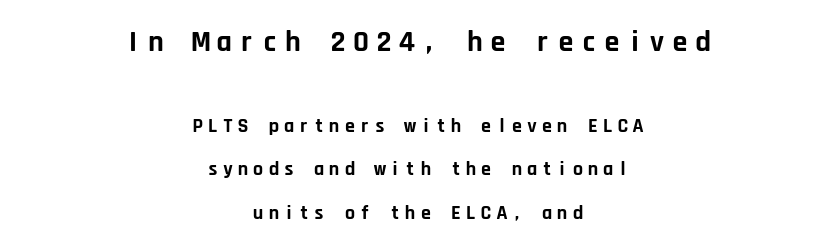
One glance says open: line gaps are wider than usual. The text was rendered using a sans face with plain stroke endings. Leftover space on each line is divided equally before and after the words. Posture: vertical. Unmarked baselines from the first word to the last. Chunky letters — that's bold for sure.
